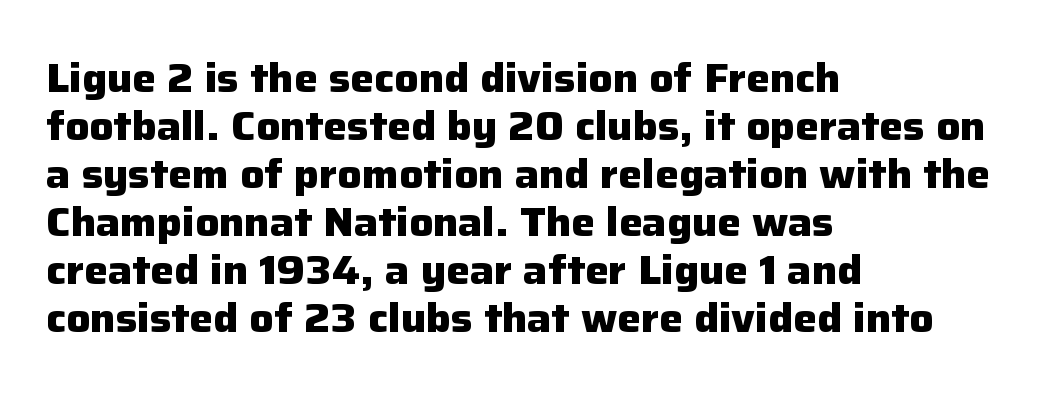
{"serif": "no", "italic": "no", "bold": "yes", "weight": "heavy", "width": "normal", "stroke_contrast": "low", "x_height": "medium", "monospaced": "no", "underline": "no", "align": "left", "line_spacing_ratio": 1.2, "letter_spacing": "normal", "letter_spacing_em": 0.0, "glyph_px": 40}
